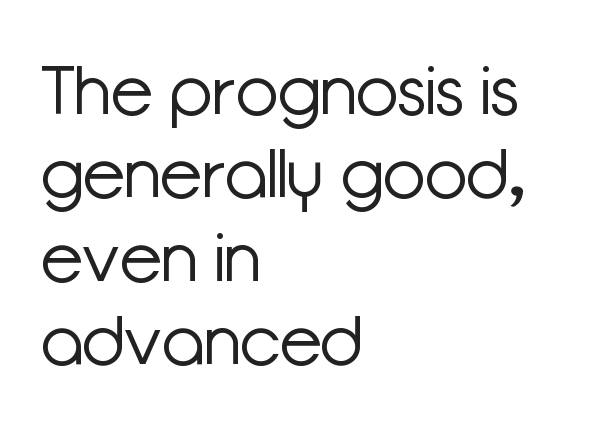
The image shows 69 px light sans-serif type, upright; set left-aligned, line spacing 1.21x, normal letter spacing, not underlined; low stroke contrast and a medium x-height.
